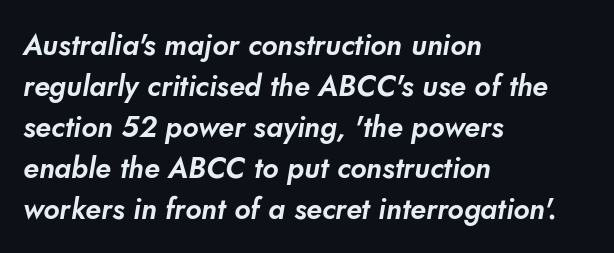
The image shows 29 px sans-serif type; set left-aligned, normal line spacing (1.41x), normal letter spacing, not underlined; low stroke contrast and a small x-height.
